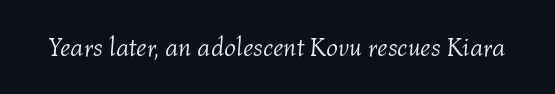
Q: Is the text bold? A: No.
Q: Is the text italic (slanted)? A: Yes, it leans right by about 4 degrees.
Q: Is the text underlined? A: No.
Q: Is the spacing between letters normal or unusually wide? A: Normal.
